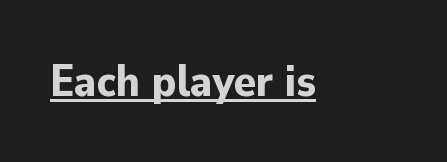
Q: Is the text bold? A: Yes.
Q: Is the text italic (slanted)? A: No, it is upright.
Q: Is the typeface a serif or a sans-serif typeface? A: Sans-serif.
Q: Is the text underlined? A: Yes.
Q: Is the spacing between letters normal or unusually wide? A: Normal.
Q: Width (condensed, normal, or wide)? A: Normal.
Q: Stroke contrast? A: Low.
Q: x-height? A: Small.
Q: Monospaced? A: No.
